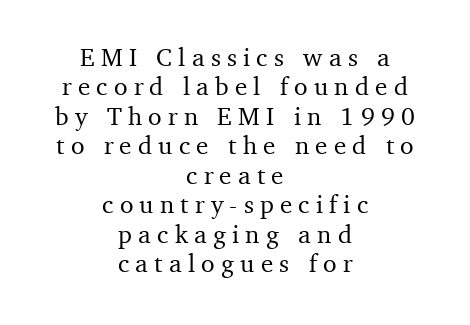
Clear beneath every line of the passage. The line texture is sparse and dotted thanks to wide tracking. Visually the block forms a symmetrical silhouette, jagged on both flanks. Designer's note — italics off, roman on.
